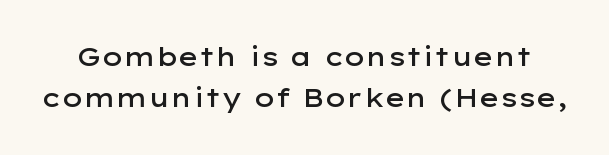
Q: Is the text bold? A: Semi-bold.
Q: Is the text italic (slanted)? A: No, it is upright.
Q: Is the text underlined? A: No.
Q: Is the spacing between letters normal or unusually wide? A: Normal.
Q: Is the spacing between lines tight, normal or loose? A: Normal.
